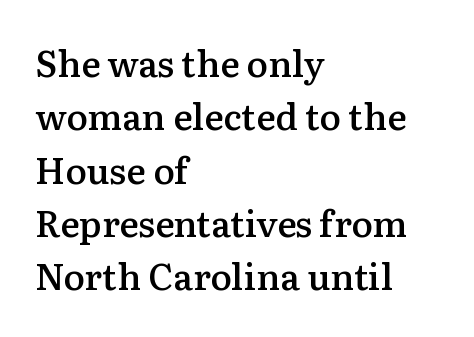
Evenly set lines give the paragraph a standard silhouette. This sample uses an upright cut, with every glyph sitting square on the baseline. The space beneath each line is pristine and unruled. Letterform terminals end in serifs throughout the passage. Look at the tracking — it's just the regular setting, nothing added. The rag falls on the right side of this text block.
